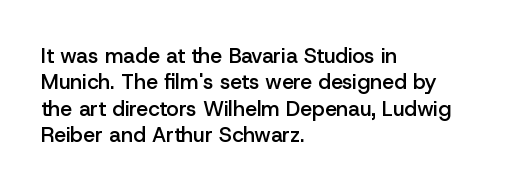
{"italic": "no", "bold": "semi", "underline": "no", "align": "left", "line_spacing": "normal", "line_spacing_ratio": 1.26, "letter_spacing": "normal", "letter_spacing_em": 0.0, "glyph_px": 21}
